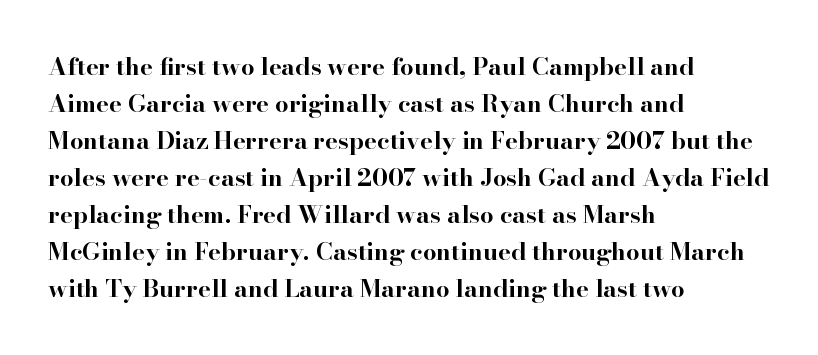
These lines sit exactly where default settings would place them. Descenders are the only things crossing below the line. As a designer I'd log this as weight 700, bold. Where is the straight margin? On the left. The axis of the letterforms is exactly vertical. No extra tracking has been applied to these lines.
